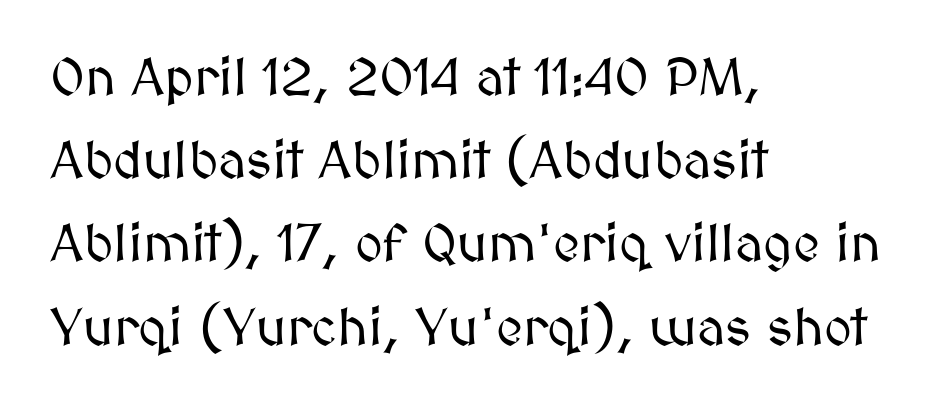
Q: Is the text italic (slanted)? A: No, it is upright.
Q: Is the text underlined? A: No.
Q: How is the paragraph aligned? A: Left-aligned.
Q: Is the spacing between letters normal or unusually wide? A: Normal.
Q: Is the spacing between lines tight, normal or loose? A: Normal.
Q: Width (condensed, normal, or wide)? A: Normal.
Q: Stroke contrast? A: Medium.
Q: x-height? A: Medium.
Q: Monospaced? A: No.
